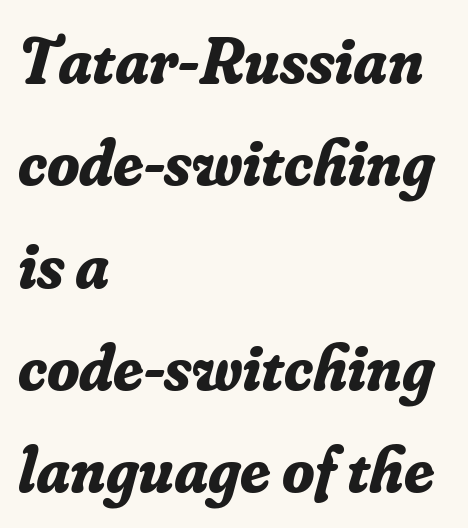
{"serif": "yes", "italic": "yes", "lean": "right", "slant_degrees": 16, "bold": "yes", "weight": "bold", "width": "normal", "stroke_contrast": "low", "x_height": "small", "monospaced": "no", "underline": "no", "align": "left", "line_spacing": "normal", "line_spacing_ratio": 1.55, "letter_spacing": "normal", "letter_spacing_em": 0.0, "glyph_px": 66}
